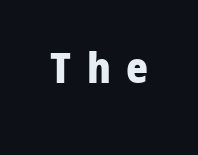
Q: Is the text bold? A: Yes.
Q: Is the text italic (slanted)? A: No, it is upright.
Q: Is the typeface a serif or a sans-serif typeface? A: Sans-serif.
Q: Is the text underlined? A: No.
Q: Is the spacing between letters normal or unusually wide? A: Unusually wide.
Q: Width (condensed, normal, or wide)? A: Normal.
Q: Stroke contrast? A: Low.
Q: x-height? A: Medium.
Q: Monospaced? A: No.
